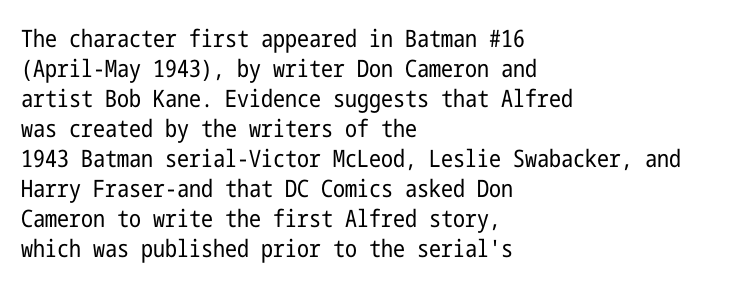
The image shows 24 px text type, upright; set left-aligned, normal line spacing (1.25x), normal letter spacing, not underlined.
